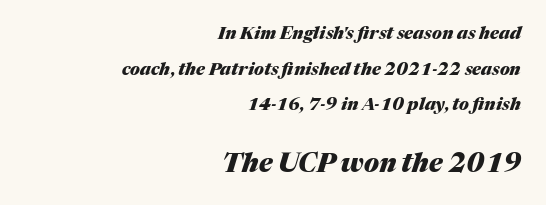
Airy leading. Does the bottom block carry the larger type? Yes, it does. Compared with typical body copy, the letter spacing here is the same. Quick note: italic. Underline: absent.
